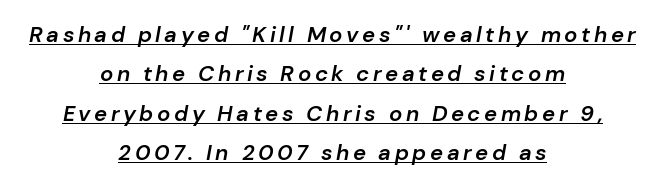
The image shows 22 px text type, italic (leaning right); set centered, line spacing 1.79x, underlined.
